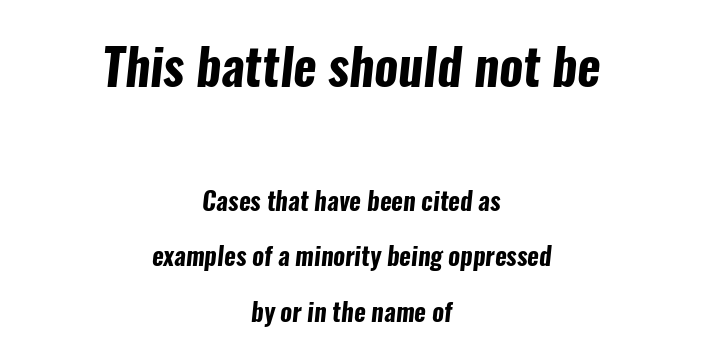
The image shows 50 px bold, condensed sans-serif type; set centered, loose line spacing (2.22x), normal letter spacing, not underlined; the first (top) block is 2.0x larger; low stroke contrast and a medium x-height.
